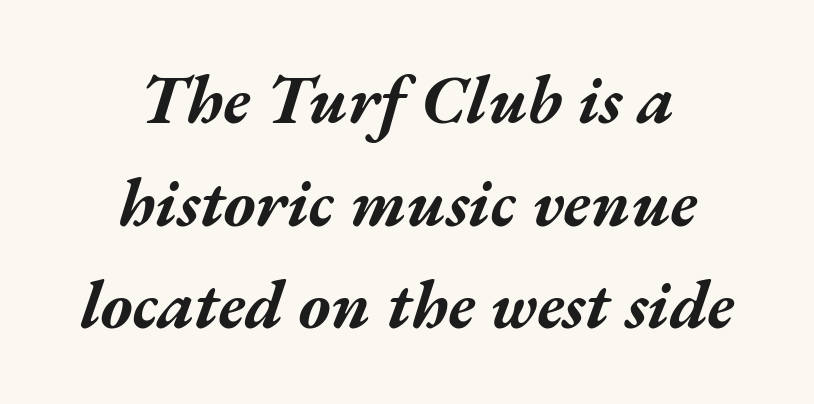
The glyphs are unaccompanied by any horizontal stroke below them. Think of a printed novel: that variable character pitch is what you see here. The font's italic variant was chosen for this text. In terms of weight, the rendering is a true, heavy bold. Which margin do the lines hug? Neither — every line sits in the middle. Students, observe: this is what conventionally led text looks like.
